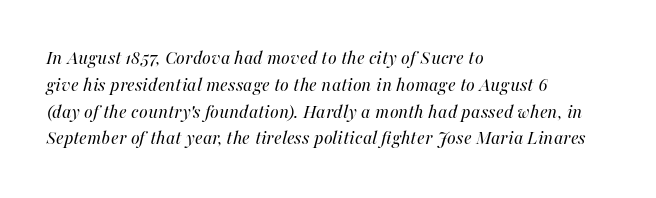
Quick note: underline off. Normally led — the rows are evenly, conventionally spaced. Layout note: lines flush left. Caption: standard tracking, unaltered. The weight would be labelled regular, book, light, or lighter still. Characters are canted at an angle relative to the baseline's perpendicular.
